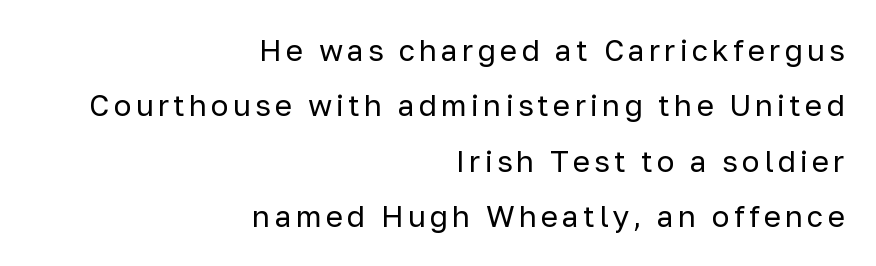
The image shows 30 px regular-weight sans-serif type, upright; set right-aligned, line spacing 1.85x, not underlined; low stroke contrast and a medium x-height.
